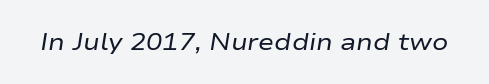
Q: Is the text bold? A: No.
Q: Is the text italic (slanted)? A: Yes, it leans right by about 9 degrees.
Q: Is the text underlined? A: No.
Q: Is the spacing between letters normal or unusually wide? A: Normal.
